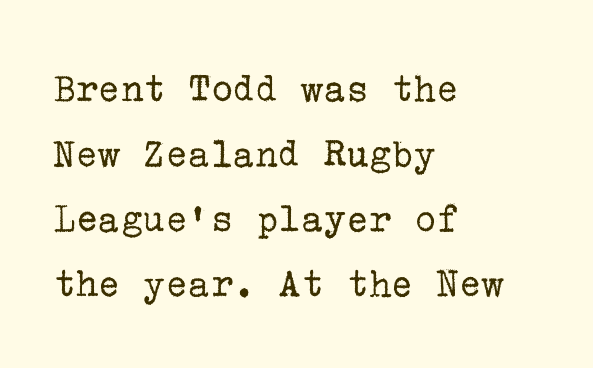
Successive baselines arrive at the customary interval. There is no visible air inserted between adjacent glyphs. One-word summary of the alignment: left. Yep, those are serifs on the letters. Stems here are at most as thick as an everyday book face. Does the lettering tilt? It doesn't — this is upright.
